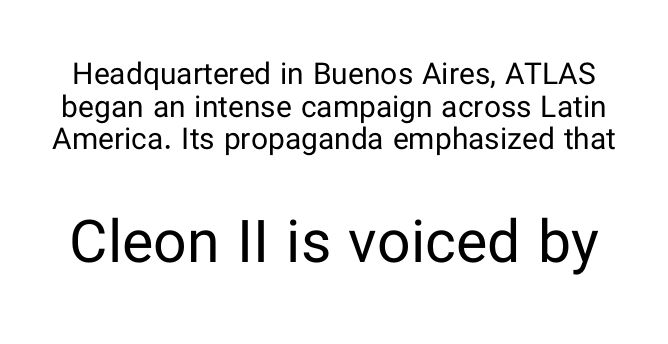
Q: Is the text bold? A: No.
Q: Is the text italic (slanted)? A: No, it is upright.
Q: Is the typeface a serif or a sans-serif typeface? A: Sans-serif.
Q: Is the text underlined? A: No.
Q: Is the spacing between letters normal or unusually wide? A: Normal.
Q: Is the spacing between lines tight, normal or loose? A: Tight.
Q: Which block of text is set in a larger size, the first (top) or the second (bottom)? A: The second (bottom) one.
Q: Width (condensed, normal, or wide)? A: Normal.
Q: Stroke contrast? A: Low.
Q: x-height? A: Medium.
Q: Monospaced? A: No.
